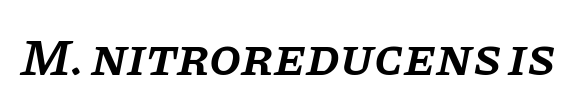
Q: Is the text bold? A: Semi-bold.
Q: Is the text italic (slanted)? A: Yes, it leans right by about 11 degrees.
Q: Is the typeface a serif or a sans-serif typeface? A: Serif.
Q: Is the text underlined? A: No.
Q: Is the spacing between letters normal or unusually wide? A: Normal.
Q: Width (condensed, normal, or wide)? A: Normal.
Q: Stroke contrast? A: Low.
Q: x-height? A: Large.
Q: Monospaced? A: No.
